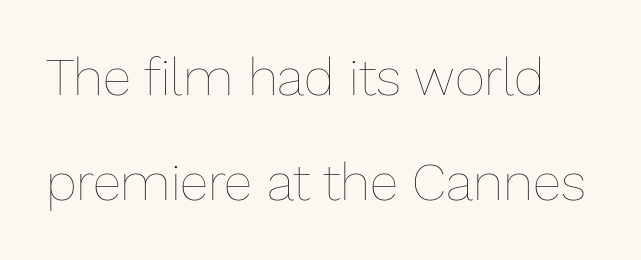
Q: Is the text bold? A: No.
Q: Is the text italic (slanted)? A: No, it is upright.
Q: Is the text underlined? A: No.
Q: Is the spacing between letters normal or unusually wide? A: Normal.
Q: Is the spacing between lines tight, normal or loose? A: Loose.
Q: Width (condensed, normal, or wide)? A: Normal.
Q: Stroke contrast? A: Low.
Q: x-height? A: Medium.
Q: Monospaced? A: No.
